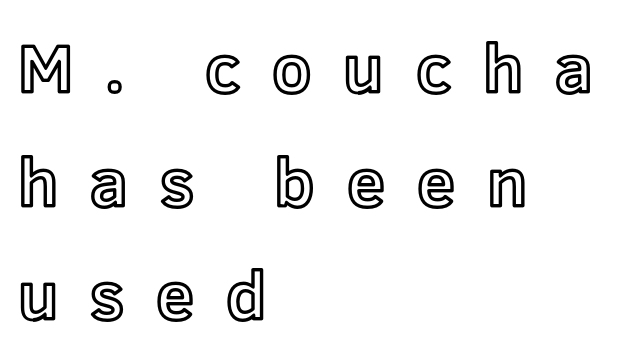
{"italic": "no", "width": "normal", "x_height": "medium", "monospaced": "no", "underline": "no", "align": "left", "line_spacing": "normal", "line_spacing_ratio": 1.67, "letter_spacing": "wide", "letter_spacing_em": 0.47, "glyph_px": 68}
